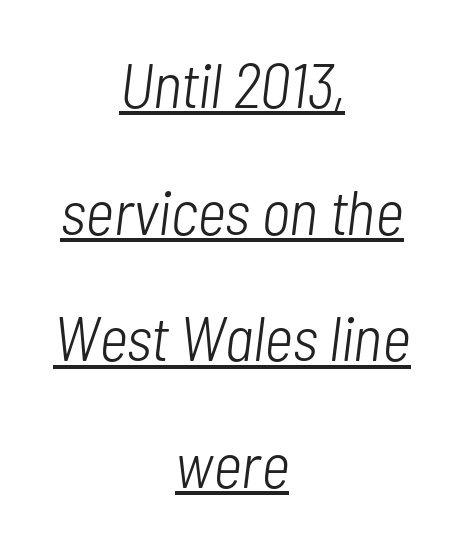
The image shows 63 px light, condensed type, italic (leaning right); set centered, loose line spacing (2.01x), normal letter spacing, underlined; low stroke contrast and a medium x-height.
